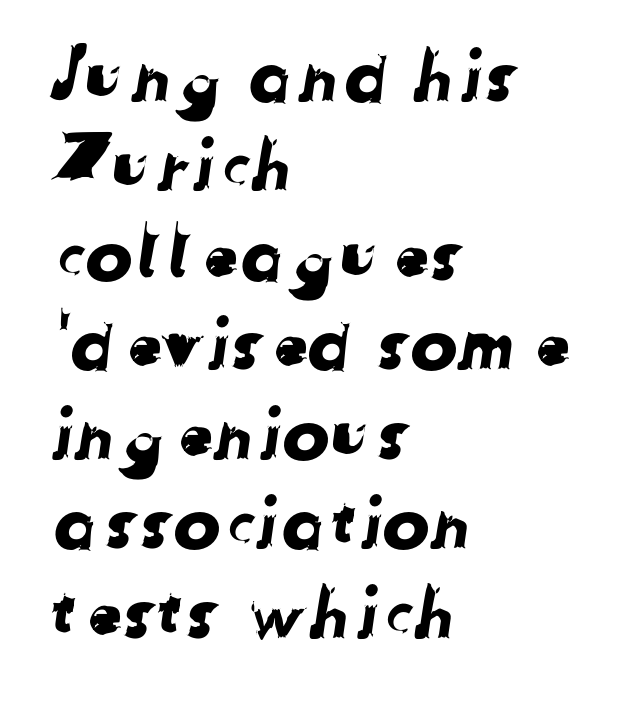
The image shows 71 px sans-serif type; set left-aligned, normal line spacing (1.26x), normal letter spacing, not underlined; low stroke contrast and a medium x-height.
